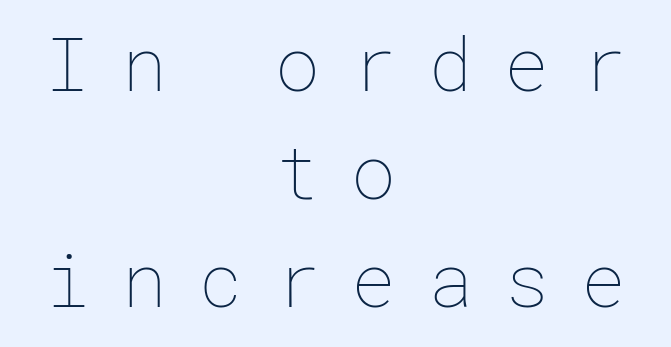
Unbolded letterforms with no extra heft. Look at the tracking — it's clearly loosened, letters drifting apart. The typesetter chose a symmetrical, centered arrangement here. The lines sit at an ordinary, default distance from one another. Do the letters lean? They stand straight. Each row of text sits above clean, open space.
